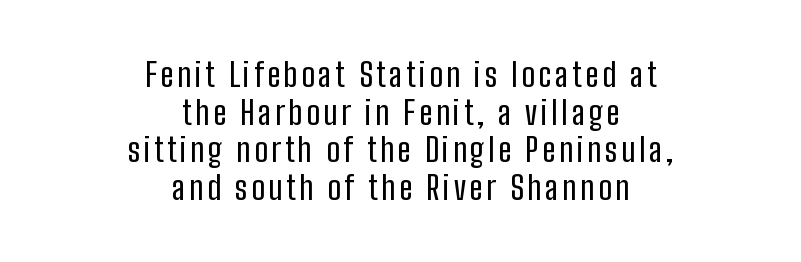
Q: Is the text italic (slanted)? A: No, it is upright.
Q: Is the typeface a serif or a sans-serif typeface? A: Sans-serif.
Q: Is the text underlined? A: No.
Q: How is the paragraph aligned? A: Centered.
Q: Is the spacing between lines tight, normal or loose? A: Tight.
Q: Width (condensed, normal, or wide)? A: Condensed.
Q: Stroke contrast? A: Low.
Q: x-height? A: Medium.
Q: Monospaced? A: No.
